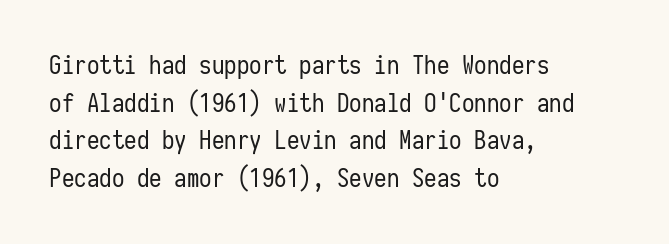
{"italic": "no", "bold": "no", "underline": "no", "align": "left", "line_spacing": "normal", "line_spacing_ratio": 1.51, "letter_spacing": "normal", "letter_spacing_em": 0.0, "glyph_px": 25}
